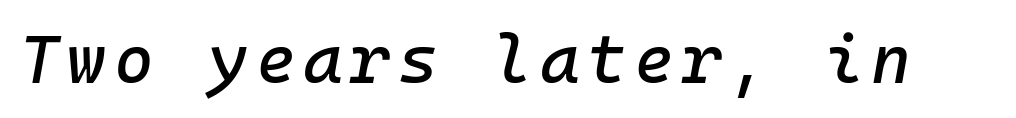
Any mark beneath the type? The region is blank. Is this a fixed-width face? Yes — each glyph sits in an identical cell. The lettering tilts uniformly, giving the passage an italic look.
